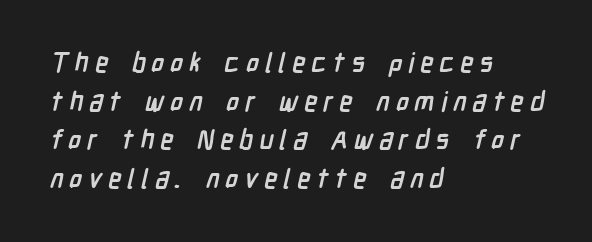
{"bold": "yes", "underline": "no", "align": "left", "line_spacing": "normal", "line_spacing_ratio": 1.43, "letter_spacing": "wide", "letter_spacing_em": 0.22, "glyph_px": 27}
